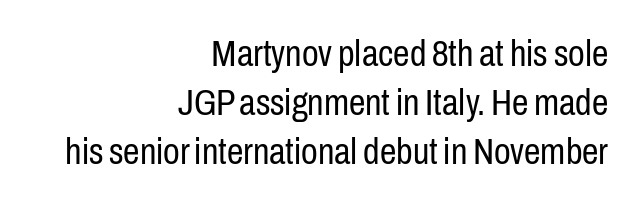
{"serif": "no", "italic": "no", "bold": "no", "weight": "regular", "width": "condensed", "stroke_contrast": "low", "x_height": "medium", "monospaced": "no", "underline": "no", "align": "right", "line_spacing": "normal", "line_spacing_ratio": 1.32, "letter_spacing": "normal", "letter_spacing_em": 0.0, "glyph_px": 37}
